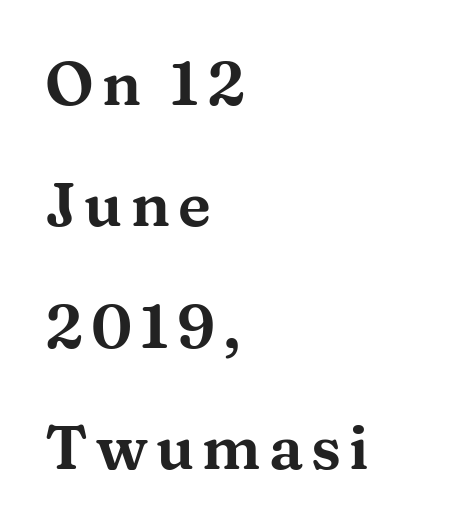
Q: Is the text italic (slanted)? A: No, it is upright.
Q: Is the typeface a serif or a sans-serif typeface? A: Serif.
Q: Is the text underlined? A: No.
Q: How is the paragraph aligned? A: Left-aligned.
Q: Is the spacing between lines tight, normal or loose? A: Loose.
Q: Width (condensed, normal, or wide)? A: Wide.
Q: Stroke contrast? A: Medium.
Q: x-height? A: Medium.
Q: Monospaced? A: No.
